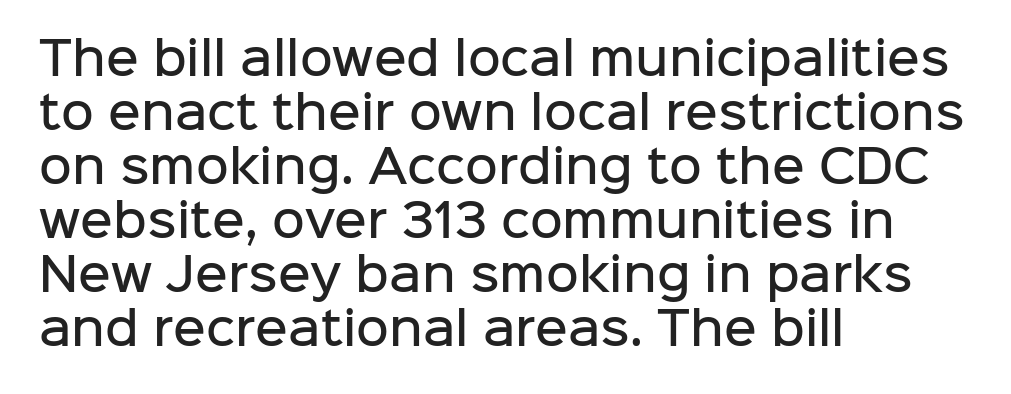
The image shows 45 px semibold sans-serif type, upright; set left-aligned, line spacing 1.2x, normal letter spacing, not underlined; low stroke contrast and a medium x-height.
